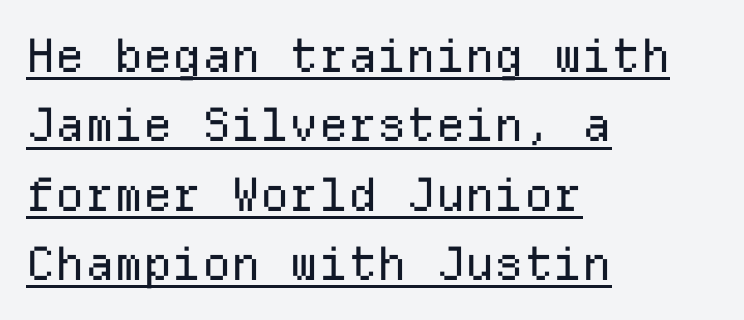
The image shows 46 px regular-weight sans-serif type, upright, monospaced; set left-aligned, normal line spacing (1.51x), normal letter spacing, underlined; low stroke contrast and a medium x-height.
